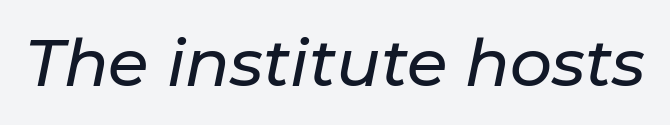
Q: Is the text italic (slanted)? A: Yes, it leans right by about 11 degrees.
Q: Is the text underlined? A: No.
Q: Is the spacing between letters normal or unusually wide? A: Normal.
Q: Width (condensed, normal, or wide)? A: Normal.
Q: Stroke contrast? A: Low.
Q: x-height? A: Medium.
Q: Monospaced? A: No.
